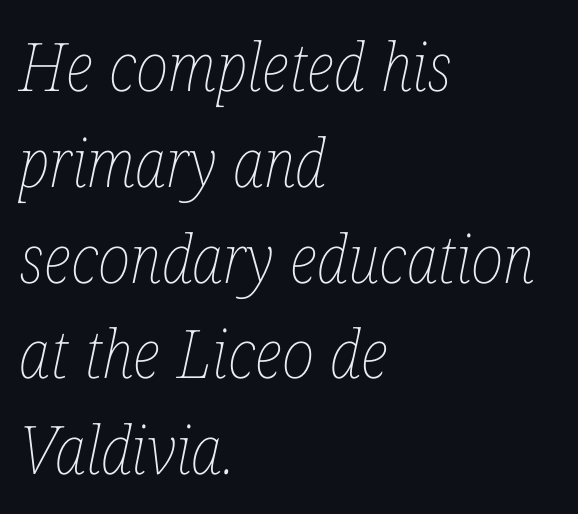
The image shows 67 px thin, condensed type, italic (leaning right); set left-aligned, normal line spacing (1.43x), normal letter spacing, not underlined; low stroke contrast and a medium x-height.
